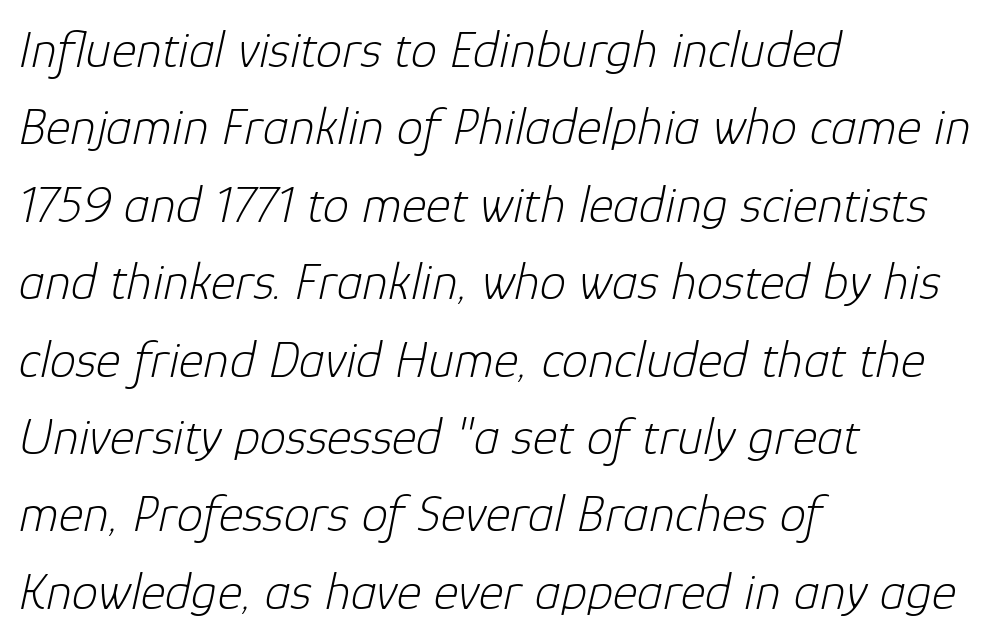
The type is set solid horizontally, with unmodified tracking. Posture: slanted. The letters advance in unequal steps, a hallmark of proportional type. Weight class: somewhere from thin through regular. Normally led — the rows are evenly, conventionally spaced.
